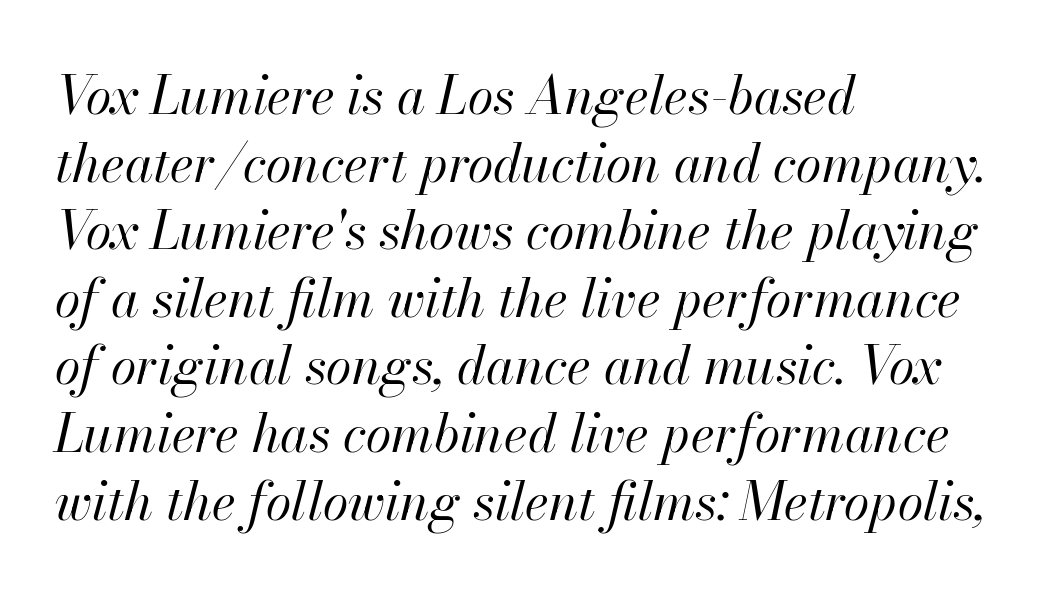
Q: Is the text bold? A: No.
Q: Is the text italic (slanted)? A: Yes, it leans right by about 13 degrees.
Q: Is the text underlined? A: No.
Q: How is the paragraph aligned? A: Left-aligned.
Q: Is the spacing between letters normal or unusually wide? A: Normal.
Q: Is the spacing between lines tight, normal or loose? A: Normal.
Q: Width (condensed, normal, or wide)? A: Normal.
Q: Stroke contrast? A: High.
Q: x-height? A: Small.
Q: Monospaced? A: No.
